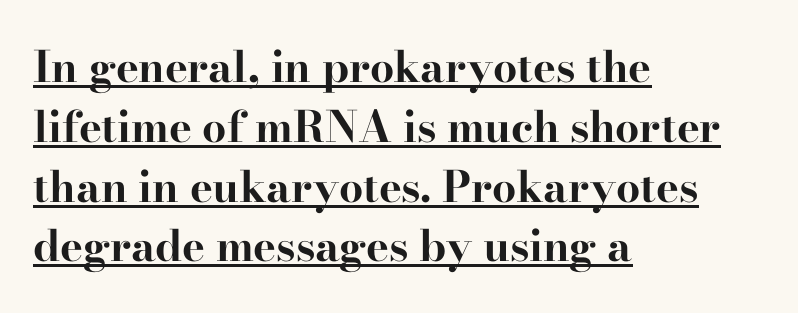
{"serif": "yes", "italic": "no", "bold": "yes", "weight": "bold", "width": "wide", "stroke_contrast": "high", "x_height": "small", "monospaced": "no", "underline": "yes", "align": "left", "line_spacing": "normal", "line_spacing_ratio": 1.39, "letter_spacing": "normal", "letter_spacing_em": 0.0, "glyph_px": 43}
